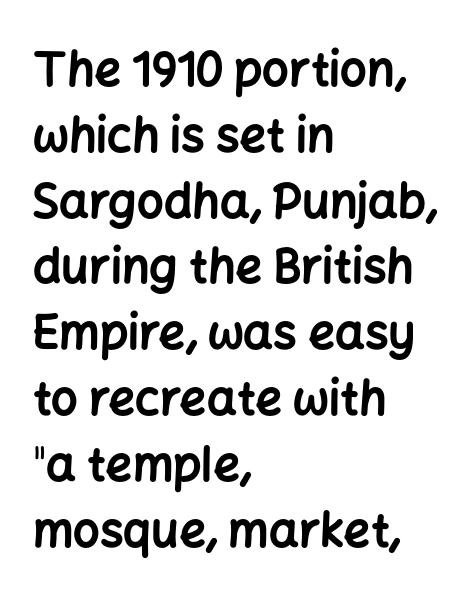
Q: Is the text bold? A: Yes.
Q: Is the text italic (slanted)? A: No, it is upright.
Q: Is the typeface a serif or a sans-serif typeface? A: Sans-serif.
Q: Is the text underlined? A: No.
Q: How is the paragraph aligned? A: Left-aligned.
Q: Is the spacing between letters normal or unusually wide? A: Normal.
Q: Is the spacing between lines tight, normal or loose? A: Normal.
Q: Width (condensed, normal, or wide)? A: Normal.
Q: Stroke contrast? A: Low.
Q: x-height? A: Medium.
Q: Monospaced? A: No.
